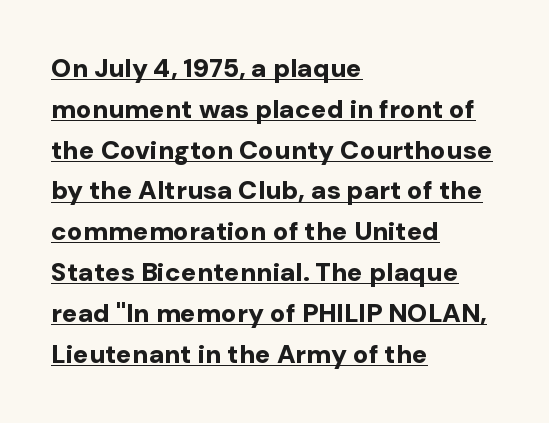
The image shows 26 px bold type, upright; set left-aligned, normal line spacing (1.57x), normal letter spacing, underlined.
